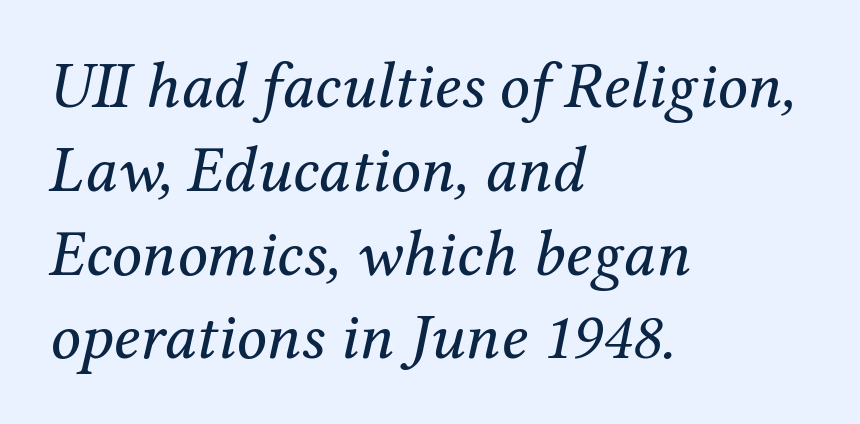
The image shows 66 px regular-weight serif type, italic (leaning right); set left-aligned, normal line spacing (1.27x), normal letter spacing, not underlined; medium stroke contrast and a medium x-height.
